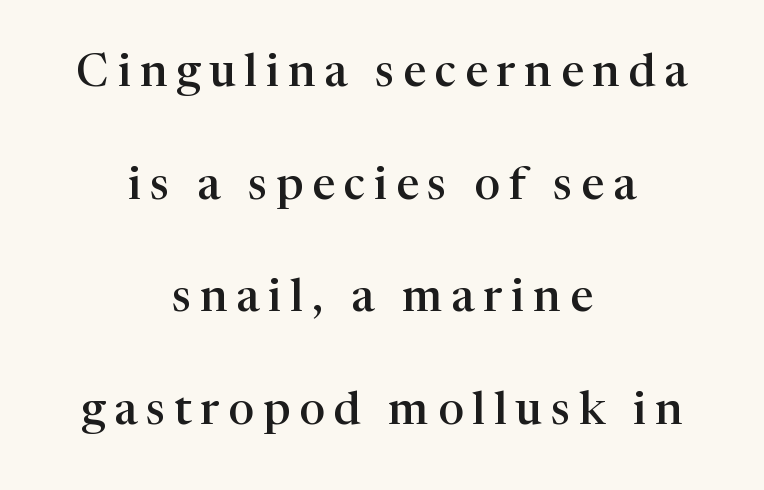
{"serif": "yes", "italic": "no", "bold": "semi", "weight": "semibold", "width": "normal", "stroke_contrast": "high", "x_height": "medium", "monospaced": "no", "underline": "no", "align": "center", "line_spacing": "loose", "line_spacing_ratio": 2.45, "glyph_px": 46}
